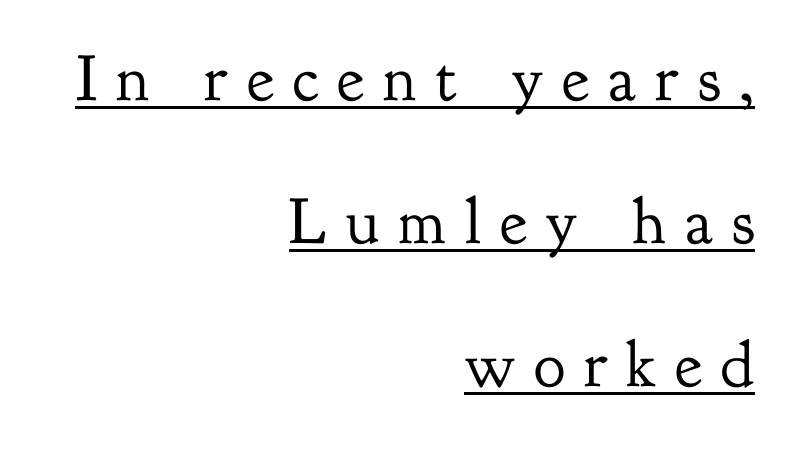
{"serif": "yes", "italic": "no", "bold": "no", "weight": "regular", "width": "normal", "stroke_contrast": "low", "x_height": "small", "monospaced": "no", "underline": "yes", "align": "right", "line_spacing": "loose", "line_spacing_ratio": 2.17, "letter_spacing": "wide", "letter_spacing_em": 0.29, "glyph_px": 66}
